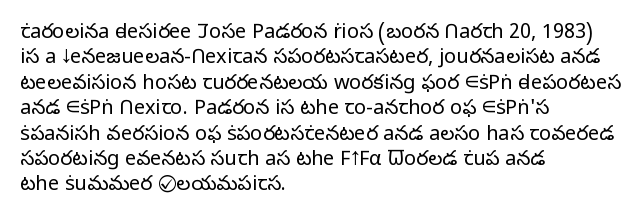
{"italic": "no", "bold": "no", "underline": "no", "align": "left", "line_spacing": "normal", "line_spacing_ratio": 1.27, "letter_spacing": "normal", "letter_spacing_em": 0.0, "glyph_px": 20}
